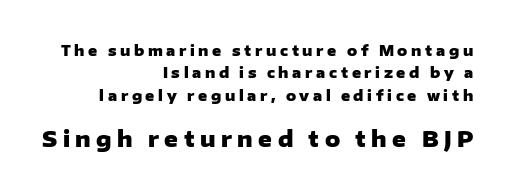
The image shows 21 px bold type, upright; set right-aligned, normal line spacing (1.6x), unusually wide letter spacing (+0.26 em), not underlined; the second (bottom) block is 1.5x larger.
